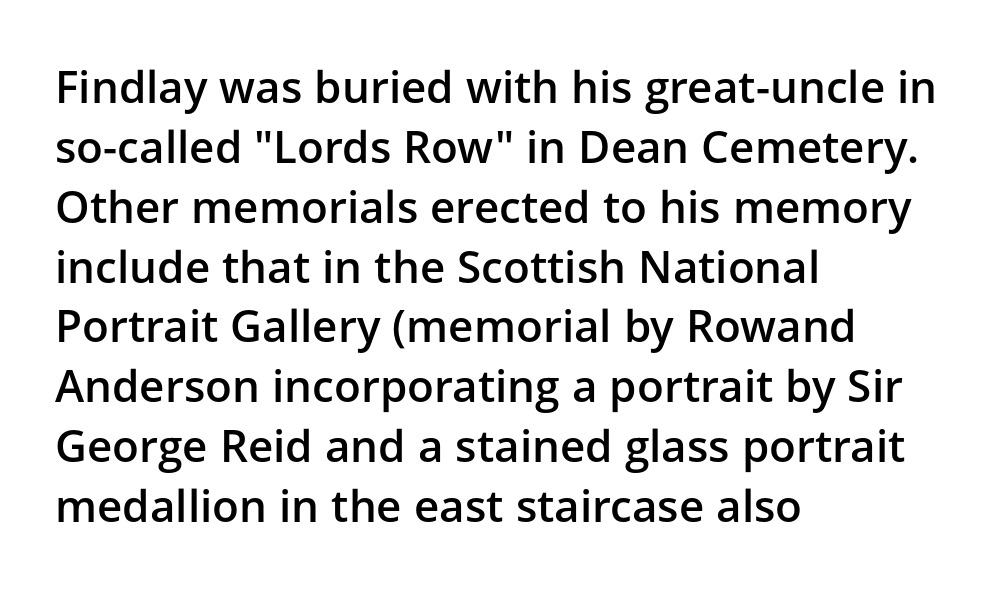
The compositor pushed each line to the left boundary. A clean baseline with only descenders dipping below it. Varying glyph widths throughout — classic text-font behaviour. Slightly chunky letters — semibold, I'd say, not full bold. Tall strokes in this sample are plumb rather than angled. What kind of face is this? One without serifs — a sans.
